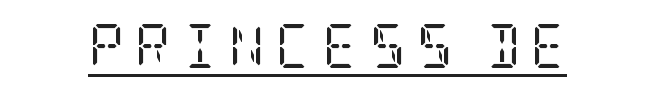
The image shows 44 px regular-weight, condensed serif type, upright; set unusually wide letter spacing (+0.25 em), underlined; low stroke contrast and a large x-height.
